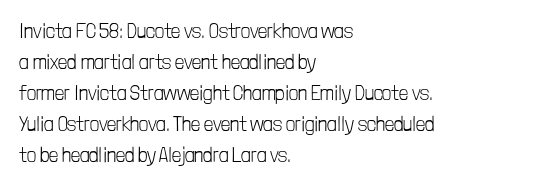
Q: Is the text bold? A: No.
Q: Is the text italic (slanted)? A: No, it is upright.
Q: Is the text underlined? A: No.
Q: How is the paragraph aligned? A: Left-aligned.
Q: Is the spacing between letters normal or unusually wide? A: Normal.
Q: Is the spacing between lines tight, normal or loose? A: Normal.
